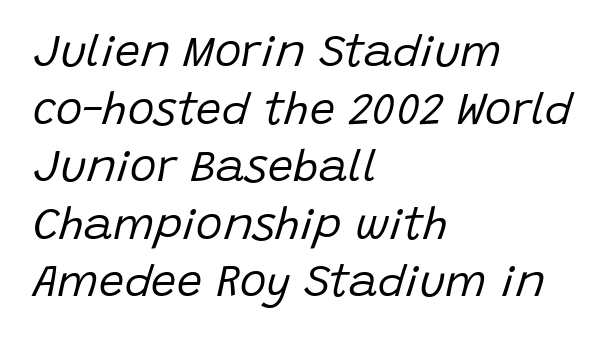
Slant detected: the letters are inclined. Glyph-to-glyph distance matches everyday printed text. The font is comparable to plain body text, perhaps lighter. Short and long lines alike share a common starting point at left. No word sits above an underline. This sample has the flowing, uneven cadence of proportional lettering.
